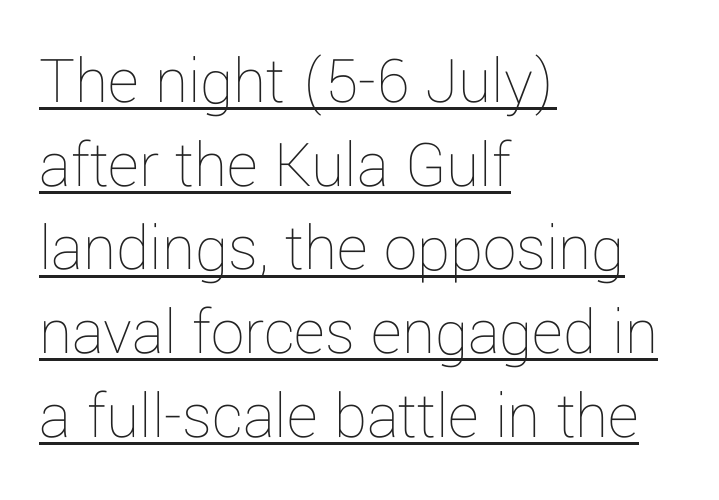
Successive baselines arrive at the customary interval. No letter is thick-stroked: the sample isn't bold. Character widths vary here, with narrow letters taking less room than wide ones. In CSS terms this would be text-align: left.
